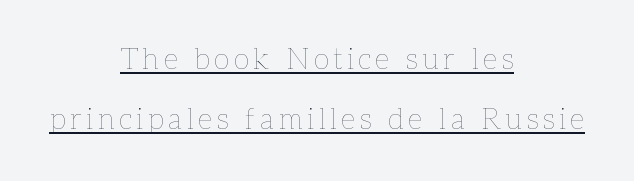
{"italic": "no", "bold": "no", "weight": "thin", "width": "normal", "stroke_contrast": "low", "x_height": "medium", "monospaced": "no", "underline": "yes", "align": "center", "line_spacing": "loose", "line_spacing_ratio": 2.08, "glyph_px": 29}
